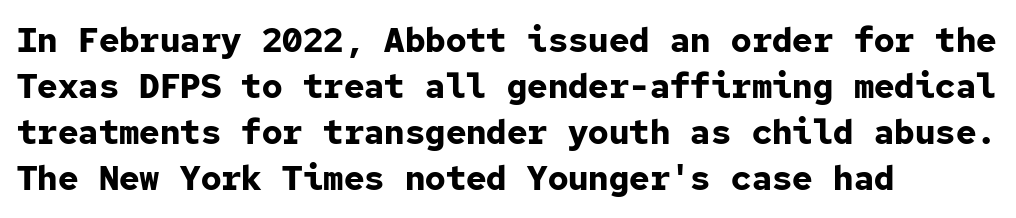
The image shows 34 px bold sans-serif type, upright, monospaced; set left-aligned, normal line spacing (1.35x), normal letter spacing, not underlined; low stroke contrast and a medium x-height.
